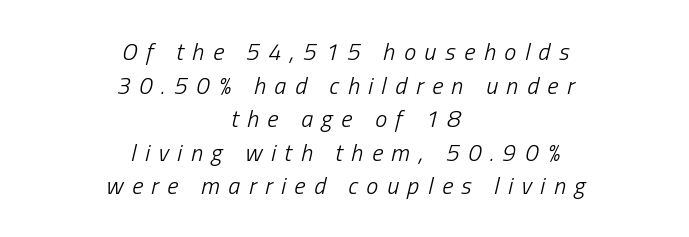
Q: Is the text bold? A: No.
Q: Is the text italic (slanted)? A: Yes, it leans right by about 13 degrees.
Q: Is the text underlined? A: No.
Q: How is the paragraph aligned? A: Centered.
Q: Is the spacing between letters normal or unusually wide? A: Unusually wide.
Q: Is the spacing between lines tight, normal or loose? A: Normal.
